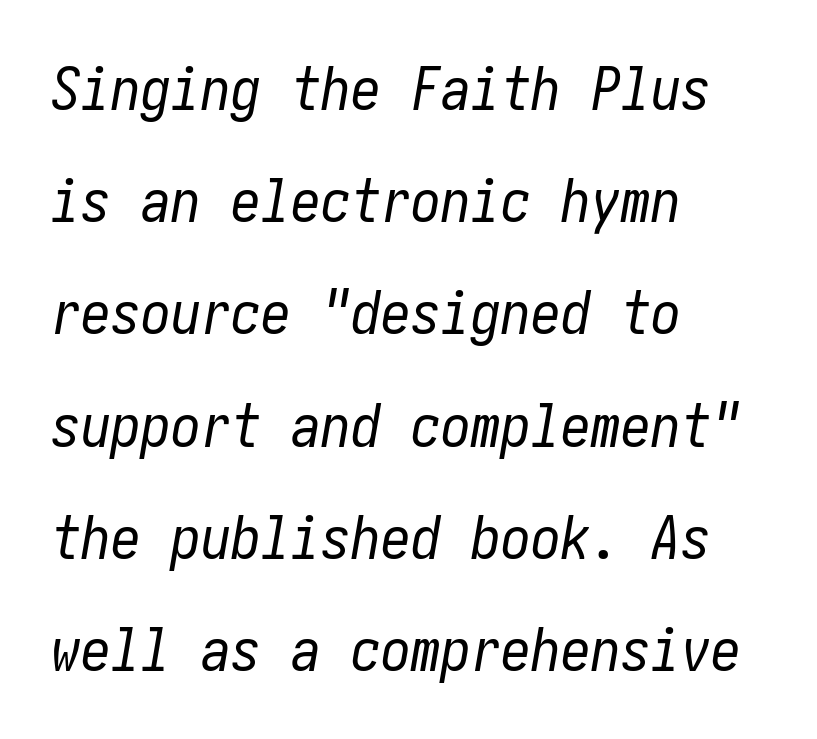
Is the stroke heavy? The answer is a plain regular-or-lighter. Observe the lean: these are italic letterforms. Each line starts at the same left margin while the right side varies. Nobody drew a line under any word here.
